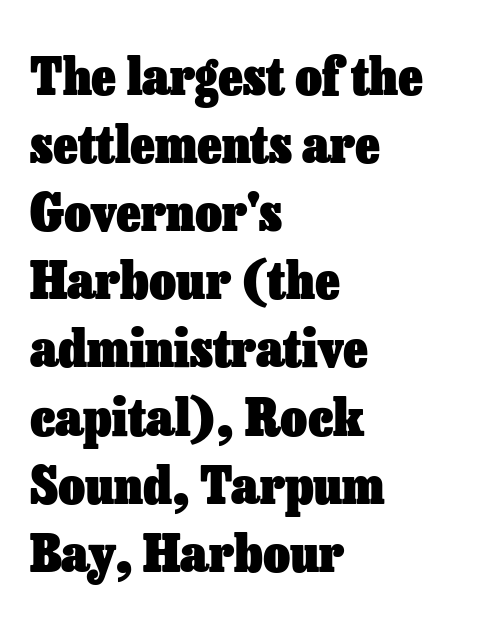
Q: Is the text bold? A: Yes.
Q: Is the text italic (slanted)? A: No, it is upright.
Q: Is the text underlined? A: No.
Q: How is the paragraph aligned? A: Left-aligned.
Q: Is the spacing between letters normal or unusually wide? A: Normal.
Q: Is the spacing between lines tight, normal or loose? A: Normal.
Q: Width (condensed, normal, or wide)? A: Normal.
Q: Stroke contrast? A: Low.
Q: x-height? A: Medium.
Q: Monospaced? A: No.
